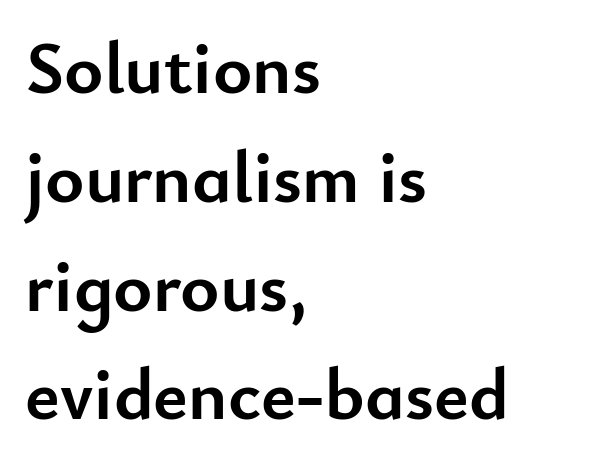
Q: Is the text bold? A: Yes.
Q: Is the text italic (slanted)? A: No, it is upright.
Q: Is the typeface a serif or a sans-serif typeface? A: Sans-serif.
Q: Is the text underlined? A: No.
Q: How is the paragraph aligned? A: Left-aligned.
Q: Is the spacing between letters normal or unusually wide? A: Normal.
Q: Is the spacing between lines tight, normal or loose? A: Normal.
Q: Width (condensed, normal, or wide)? A: Normal.
Q: Stroke contrast? A: Low.
Q: x-height? A: Small.
Q: Monospaced? A: No.
